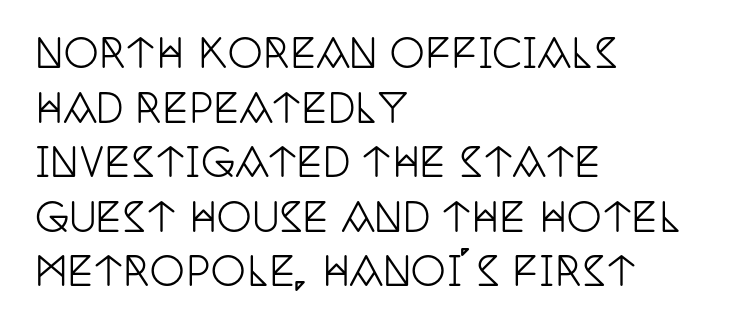
The image shows 39 px condensed serif type, upright; set left-aligned, normal line spacing (1.4x), normal letter spacing, not underlined; low stroke contrast and a large x-height.
